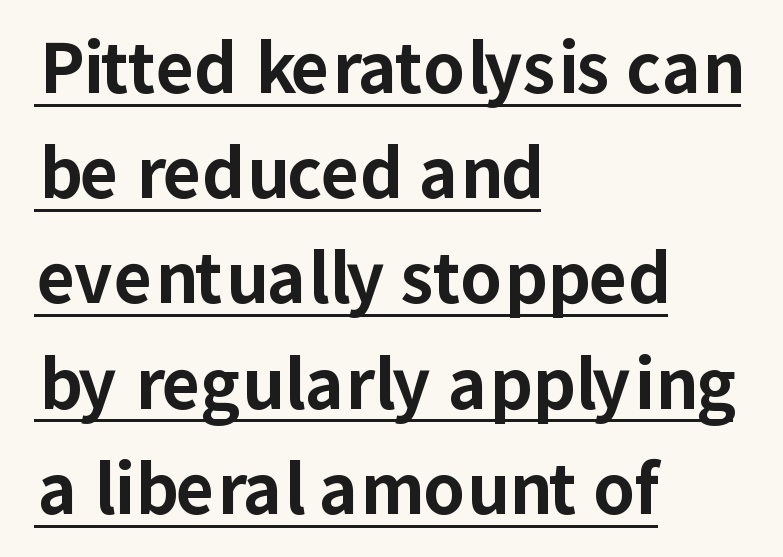
The image shows 67 px bold sans-serif type, upright; set left-aligned, normal line spacing (1.57x), normal letter spacing, underlined; low stroke contrast and a medium x-height.
